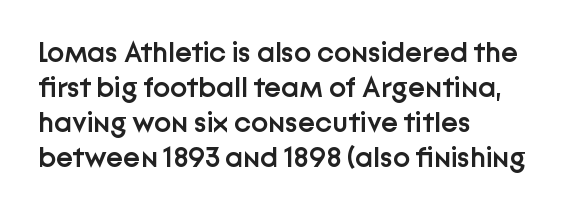
The image shows 29 px semibold sans-serif type, upright; set left-aligned, line spacing 1.21x, normal letter spacing, not underlined; low stroke contrast and a medium x-height.
